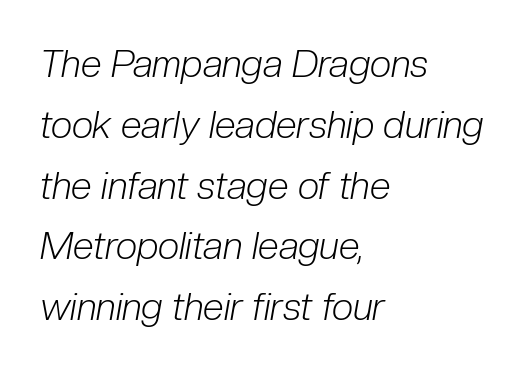
The image shows 38 px light, condensed type, italic (leaning right); set left-aligned, normal line spacing (1.6x), normal letter spacing, not underlined; low stroke contrast and a medium x-height.
